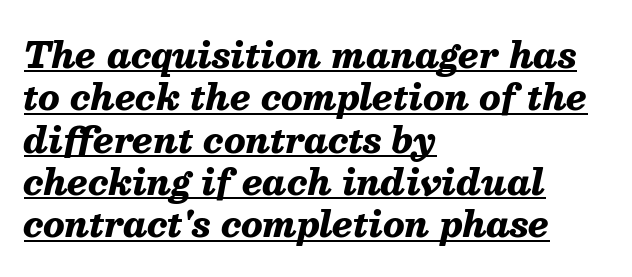
{"italic": "yes", "lean": "right", "slant_degrees": 13, "bold": "yes", "weight": "heavy", "width": "normal", "stroke_contrast": "medium", "x_height": "medium", "monospaced": "no", "underline": "yes", "align": "left", "line_spacing_ratio": 1.21, "letter_spacing": "normal", "letter_spacing_em": 0.0, "glyph_px": 35}
